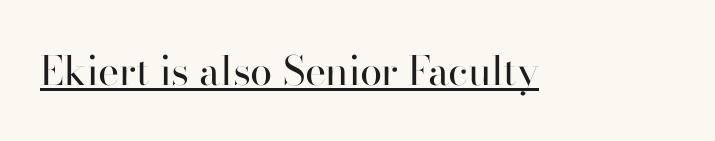
To sum up the face: it is a sans, with no serifs. The line texture is even and compact thanks to regular tracking. Quick note: underline on. Here the designer chose a conventional face with non-uniform glyph widths. In terms of posture, this sample is upright. The passage shown is not bold in any degree.
